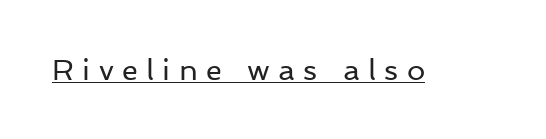
The image shows 29 px regular-weight sans-serif type, upright; set unusually wide letter spacing (+0.29 em), underlined; low stroke contrast and a medium x-height.
